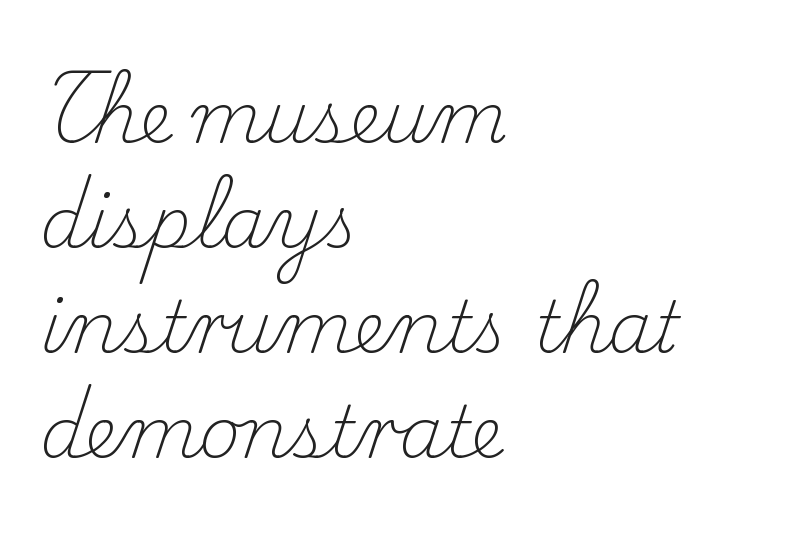
The image shows 71 px light serif type; set left-aligned, normal line spacing (1.48x), normal letter spacing, not underlined; medium stroke contrast and a small x-height.
